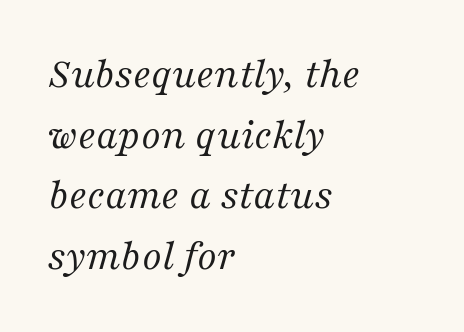
{"serif": "yes", "italic": "yes", "lean": "right", "slant_degrees": 16, "bold": "no", "weight": "regular", "width": "normal", "stroke_contrast": "medium", "x_height": "medium", "monospaced": "no", "underline": "no", "align": "left", "line_spacing": "normal", "line_spacing_ratio": 1.38, "letter_spacing": "normal", "letter_spacing_em": 0.0, "glyph_px": 44}
